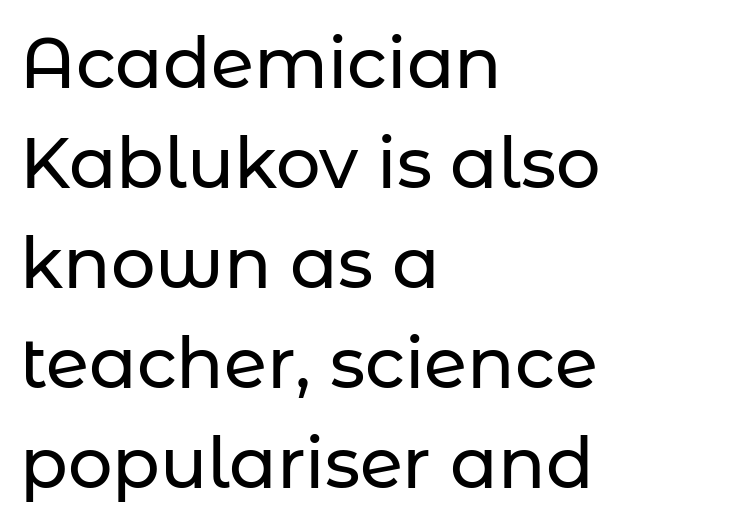
The image shows 70 px sans-serif type, upright; set left-aligned, normal line spacing (1.43x), normal letter spacing, not underlined; low stroke contrast and a medium x-height.
